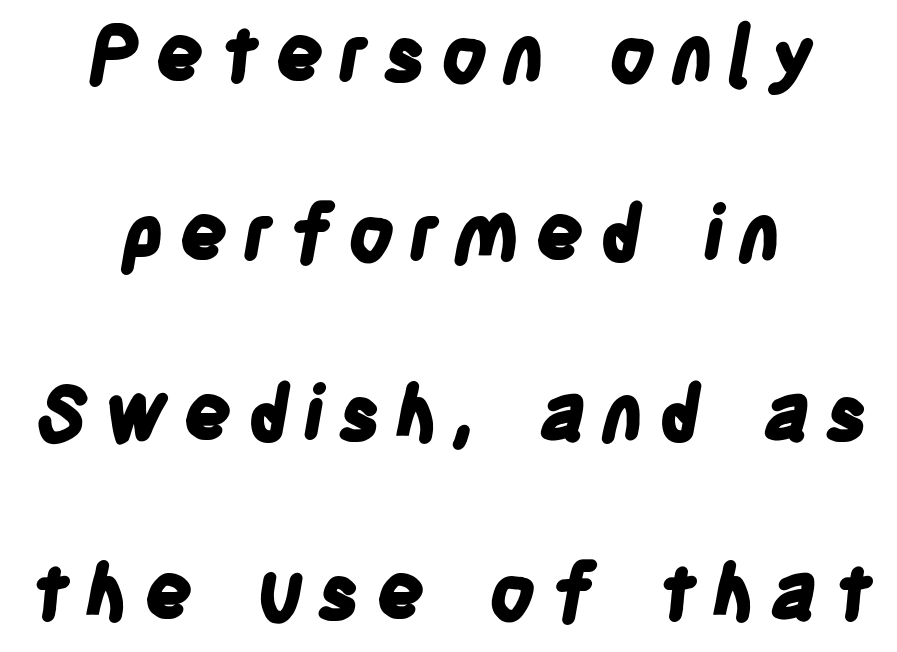
Q: Is the text bold? A: Yes.
Q: Is the typeface a serif or a sans-serif typeface? A: Sans-serif.
Q: Is the text underlined? A: No.
Q: How is the paragraph aligned? A: Centered.
Q: Is the spacing between lines tight, normal or loose? A: Loose.
Q: Width (condensed, normal, or wide)? A: Condensed.
Q: Stroke contrast? A: Low.
Q: x-height? A: Large.
Q: Monospaced? A: No.
